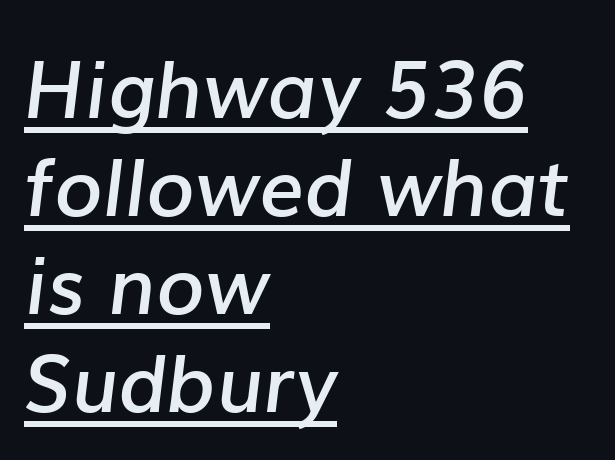
The image shows 79 px semibold type, italic (leaning right); set left-aligned, line spacing 1.24x, normal letter spacing, underlined; low stroke contrast and a medium x-height.
